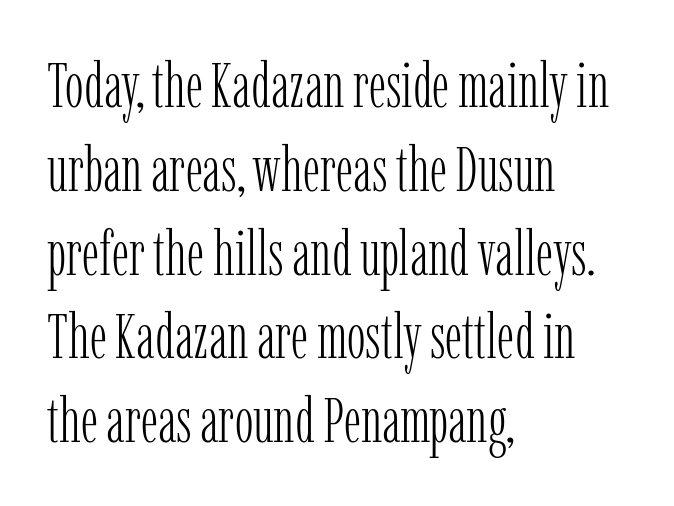
The space directly below the letters is spotless. The font is comparable to plain body text, perhaps lighter. Think of a printed novel: that variable character pitch is what you see here. Which margin do the lines hug? The left one — the right edge is uneven. Is the letter spacing exaggerated? No — it looks like the ordinary default. The letters stand upright; this is a roman face.
